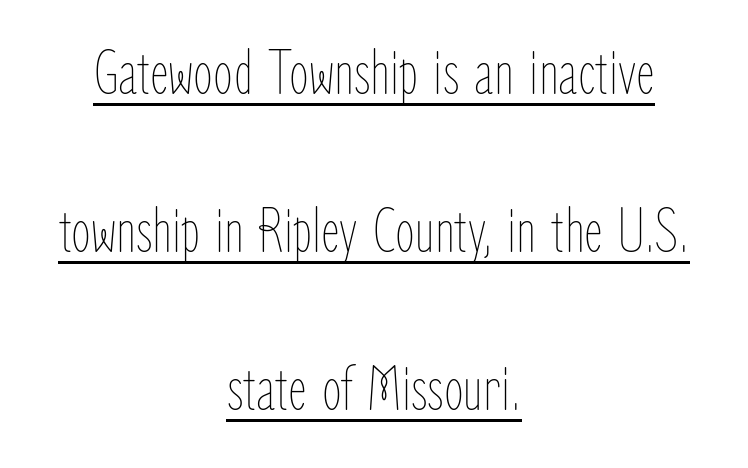
Spacing verdict: proportional, widths tailored to each character. The words here are underlined. The letters stand straight up with perfectly vertical stems. The rendering positions every line midway between the sides. The line-height multiplier appears high, well above default. Compared with typical body copy, the letter spacing here is the same.
